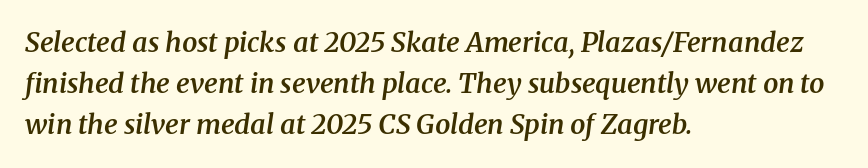
Every row of glyphs begins at an identical x-position on the left. Here the glyphs are tracked normally, forming tight word shapes. The glyphs are unaccompanied by any horizontal stroke below them. Rows of type keep a routine distance in the vertical direction.
